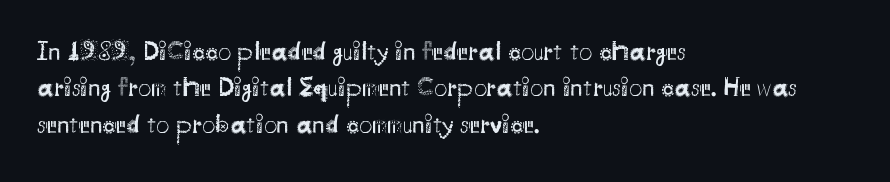
The image shows 26 px text type, upright; set left-aligned, normal line spacing (1.4x), normal letter spacing, not underlined.
